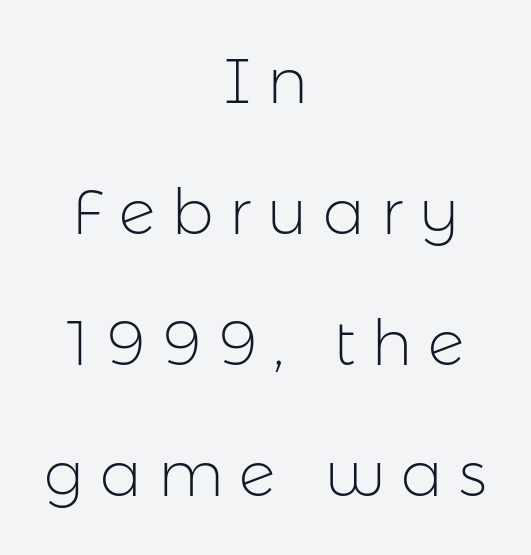
{"serif": "no", "italic": "no", "bold": "no", "weight": "light", "width": "normal", "stroke_contrast": "low", "x_height": "medium", "monospaced": "no", "underline": "no", "align": "center", "line_spacing": "loose", "line_spacing_ratio": 2.08, "letter_spacing": "wide", "letter_spacing_em": 0.25, "glyph_px": 63}
